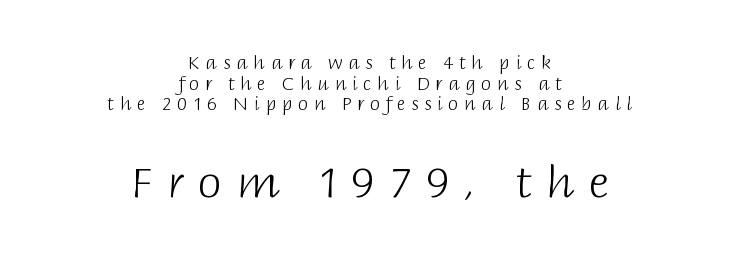
Q: Is the text bold? A: No.
Q: Is the text italic (slanted)? A: No, it is upright.
Q: Is the typeface a serif or a sans-serif typeface? A: Sans-serif.
Q: Is the text underlined? A: No.
Q: How is the paragraph aligned? A: Centered.
Q: Is the spacing between letters normal or unusually wide? A: Unusually wide.
Q: Is the spacing between lines tight, normal or loose? A: Tight.
Q: Which block of text is set in a larger size, the first (top) or the second (bottom)? A: The second (bottom) one.
Q: Width (condensed, normal, or wide)? A: Normal.
Q: Stroke contrast? A: Low.
Q: x-height? A: Large.
Q: Monospaced? A: No.
